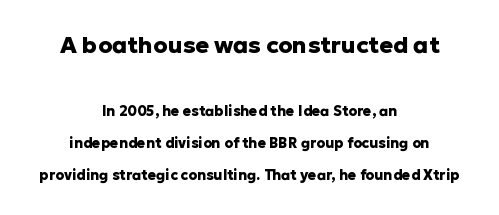
A student would call this center alignment; a typographer would say set centered. Letters rest on an invisible, unmarked baseline. Two sizes are in play, and the larger belongs to the first block. Every stem runs plumb, perpendicular to the baseline. The space between consecutive lines is lavish.
